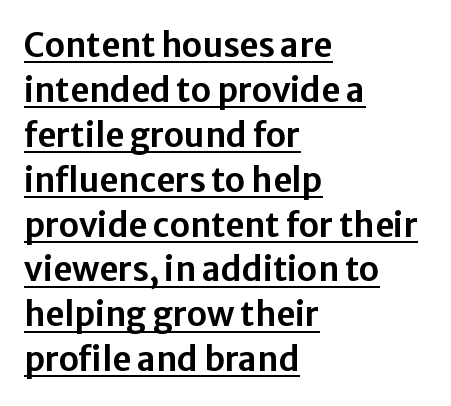
This is the regular roman posture of the typeface. Horizontally, the lines are justified to the leading edge only. What decoration does the sample have? An underline. Note the varied advance widths — an 'i' is clearly narrower than an 'm'. Type style note: lacks serifs.
